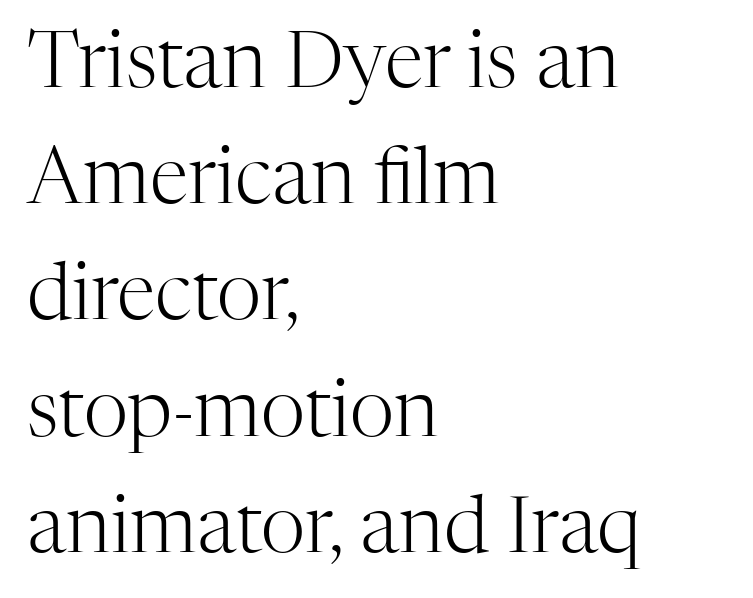
{"serif": "yes", "italic": "no", "bold": "no", "weight": "light", "width": "normal", "stroke_contrast": "high", "x_height": "medium", "monospaced": "no", "underline": "no", "align": "left", "line_spacing": "normal", "line_spacing_ratio": 1.49, "letter_spacing": "normal", "letter_spacing_em": 0.0, "glyph_px": 78}
